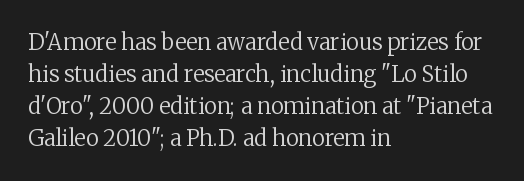
Q: Is the text bold? A: No.
Q: Is the text italic (slanted)? A: No, it is upright.
Q: Is the text underlined? A: No.
Q: How is the paragraph aligned? A: Left-aligned.
Q: Is the spacing between letters normal or unusually wide? A: Normal.
Q: Is the spacing between lines tight, normal or loose? A: Normal.
